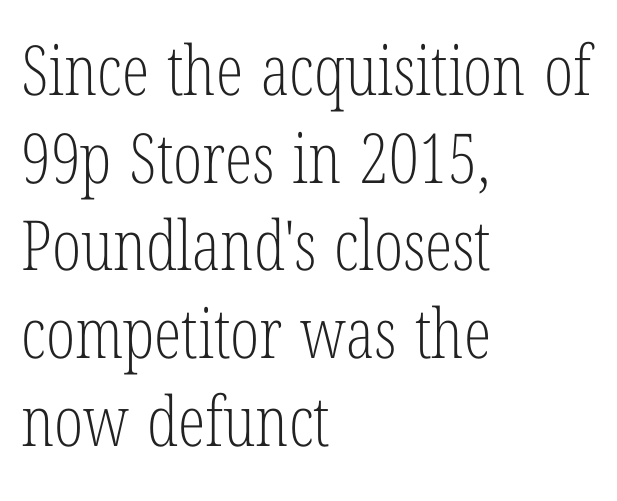
{"serif": "yes", "italic": "no", "bold": "no", "weight": "light", "width": "condensed", "stroke_contrast": "low", "x_height": "medium", "monospaced": "no", "underline": "no", "align": "left", "line_spacing": "normal", "line_spacing_ratio": 1.27, "letter_spacing": "normal", "letter_spacing_em": 0.0, "glyph_px": 69}
